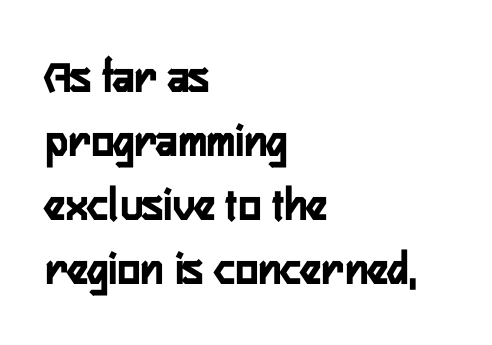
One-word summary of the alignment: left. Examine the stroke ends and you'll find no serifs. The type sits square on the baseline with zero lean. Letter spacing: default. Students, observe: this is what conventionally led text looks like.
